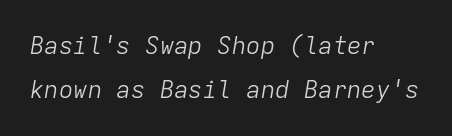
Horizontal alignment here is leftward, the default for most running prose. Check the space under the baseline: it is left empty. These glyphs show unthickened strokes, regular width or finer. The axis of the letterforms is tilted away from vertical. Each word holds together tightly as a unit, with standard inter-letter gaps.
